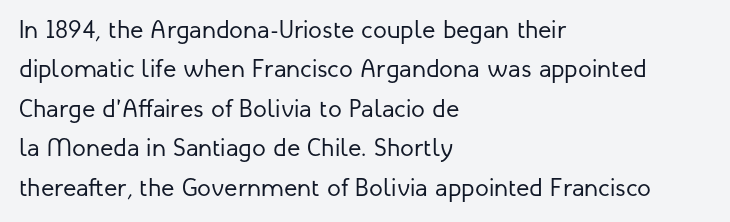
The image shows 25 px text type, upright; set left-aligned, normal line spacing (1.58x), normal letter spacing, not underlined.
